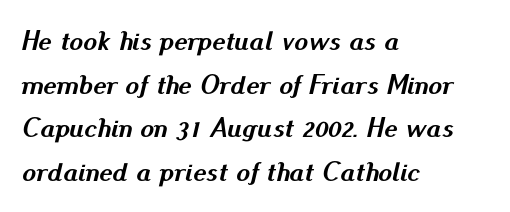
Emphasis-style slanted type is in use. In terms of letterspacing, this is plain default setting. Whoever set this chose a conventional vertical rhythm. Spacing verdict: proportional, widths tailored to each character. Casual observation: everything's shoved over to the left. Plenty of ink on the page — the face is bold.
